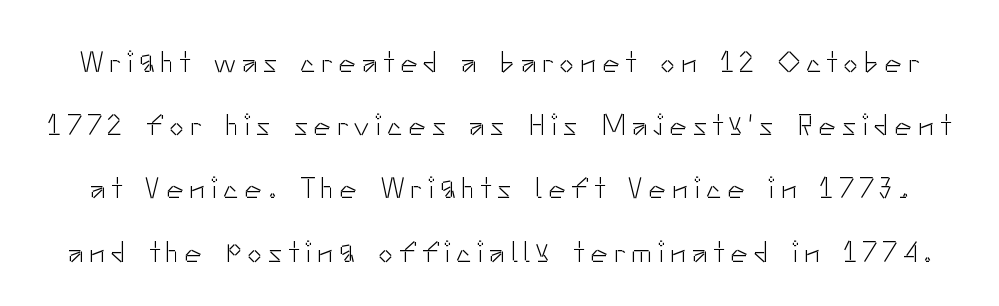
The image shows 29 px light sans-serif type, upright; set loose line spacing (2.18x), unusually wide letter spacing (+0.21 em), not underlined; low stroke contrast and a small x-height.
